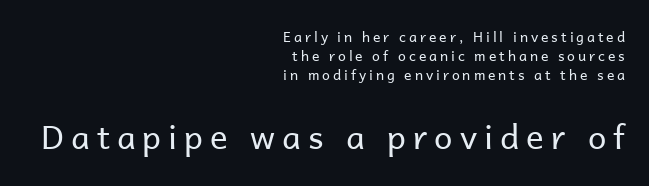
{"serif": "no", "italic": "no", "bold": "no", "weight": "regular", "width": "normal", "stroke_contrast": "low", "x_height": "medium", "monospaced": "no", "underline": "no", "align": "right", "line_spacing": "normal", "line_spacing_ratio": 1.37, "letter_spacing": "wide", "letter_spacing_em": 0.21, "larger_block": "second", "size_ratio": 2.36, "glyph_px": 33}
